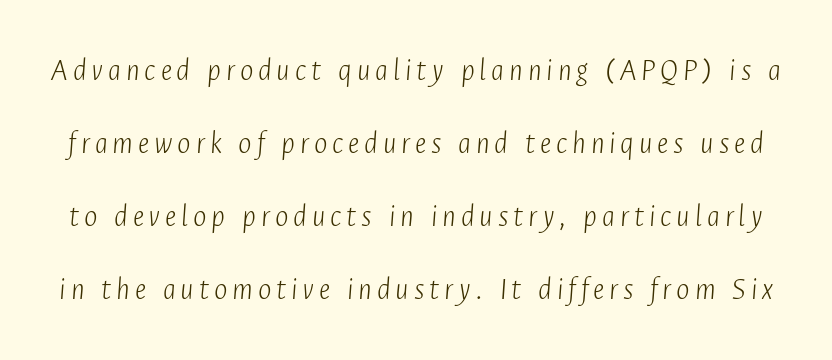
Q: Is the text bold? A: No.
Q: Is the text italic (slanted)? A: Yes, it leans right by about 4 degrees.
Q: Is the text underlined? A: No.
Q: Is the spacing between lines tight, normal or loose? A: Loose.
Q: Width (condensed, normal, or wide)? A: Condensed.
Q: Stroke contrast? A: Low.
Q: x-height? A: Medium.
Q: Monospaced? A: No.
